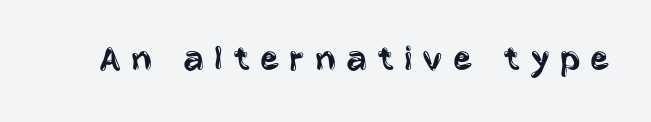
The image shows 39 px regular-weight, condensed sans-serif type, upright; set unusually wide letter spacing (+0.25 em), not underlined; low stroke contrast and a large x-height.
